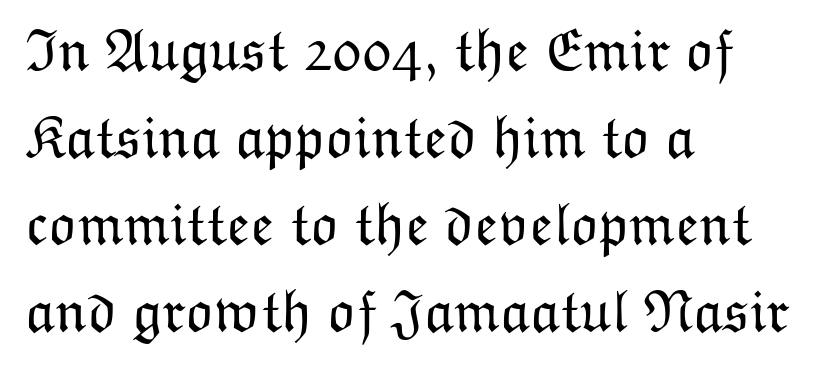
{"italic": "no", "bold": "no", "weight": "light", "width": "normal", "stroke_contrast": "low", "x_height": "medium", "monospaced": "no", "underline": "no", "align": "left", "line_spacing": "normal", "line_spacing_ratio": 1.45, "letter_spacing": "normal", "letter_spacing_em": 0.0, "glyph_px": 60}
